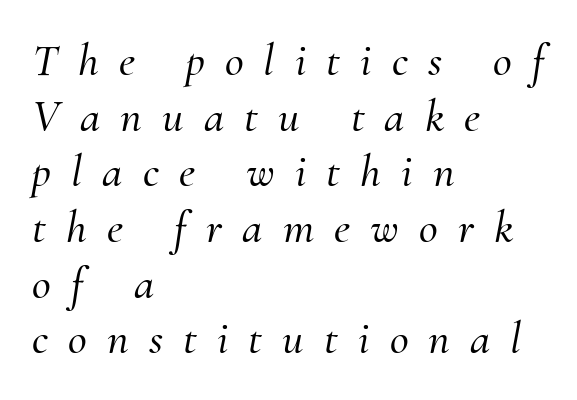
The image shows 46 px serif type, italic (leaning right); set left-aligned, line spacing 1.21x, unusually wide letter spacing (+0.44 em), not underlined; medium stroke contrast and a small x-height.
